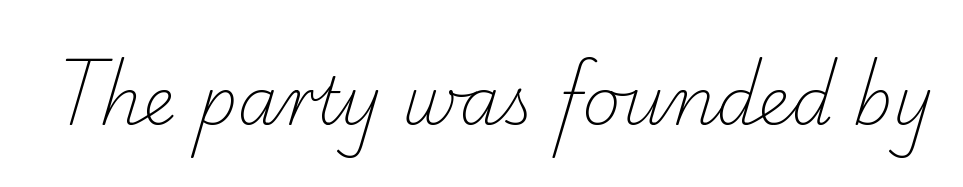
The image shows 66 px light serif type; set normal letter spacing, not underlined; low stroke contrast and a small x-height.
